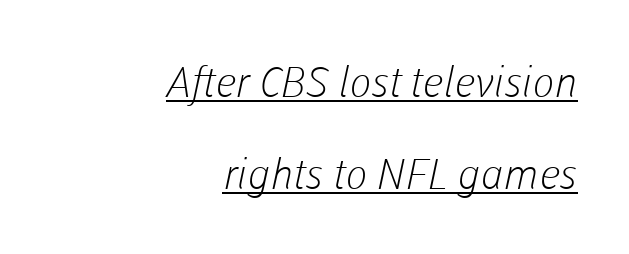
The image shows 42 px light sans-serif type; set right-aligned, loose line spacing (2.2x), normal letter spacing, underlined; low stroke contrast and a medium x-height.
